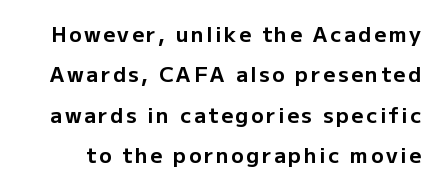
{"italic": "no", "bold": "yes", "underline": "no", "line_spacing": "loose", "line_spacing_ratio": 1.92, "glyph_px": 21}
